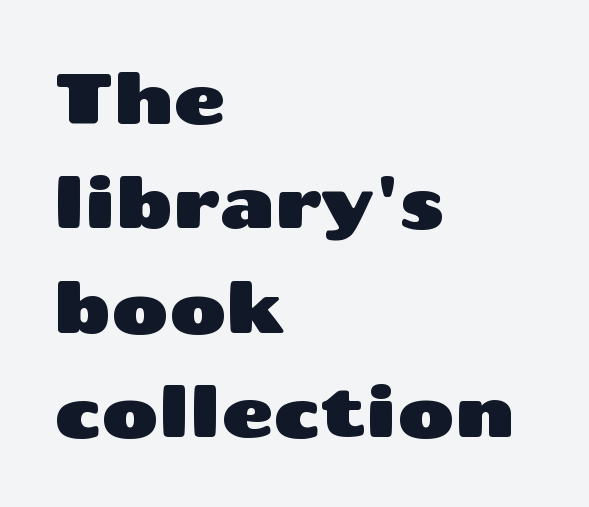
{"serif": "no", "italic": "no", "width": "wide", "stroke_contrast": "medium", "x_height": "medium", "monospaced": "no", "underline": "no", "align": "left", "line_spacing": "normal", "line_spacing_ratio": 1.49, "letter_spacing": "normal", "letter_spacing_em": 0.0, "glyph_px": 70}
